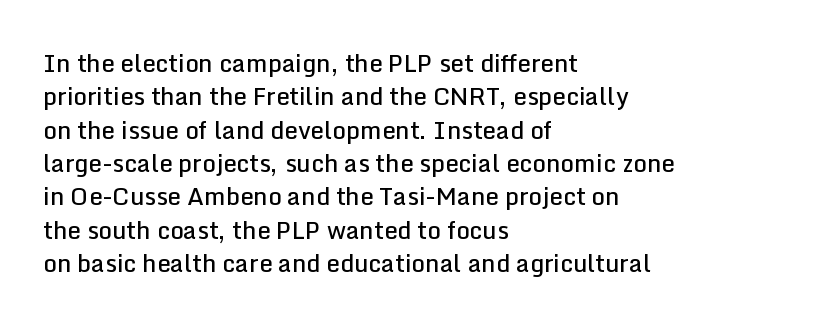
The image shows 24 px text type, upright; set left-aligned, normal line spacing (1.39x), normal letter spacing, not underlined.
